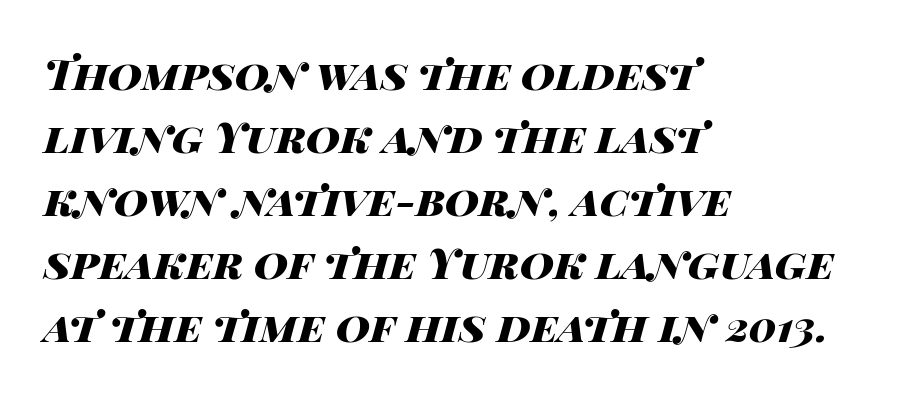
Q: Is the text bold? A: Yes.
Q: Is the text italic (slanted)? A: Yes, it leans right by about 14 degrees.
Q: Is the text underlined? A: No.
Q: How is the paragraph aligned? A: Left-aligned.
Q: Is the spacing between letters normal or unusually wide? A: Normal.
Q: Is the spacing between lines tight, normal or loose? A: Normal.
Q: Width (condensed, normal, or wide)? A: Wide.
Q: Stroke contrast? A: High.
Q: x-height? A: Large.
Q: Monospaced? A: No.
